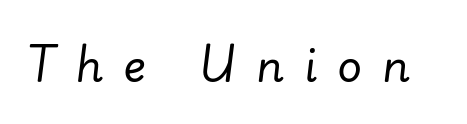
The image shows 43 px regular-weight type, italic (leaning right); set unusually wide letter spacing (+0.46 em), not underlined; low stroke contrast and a small x-height.
